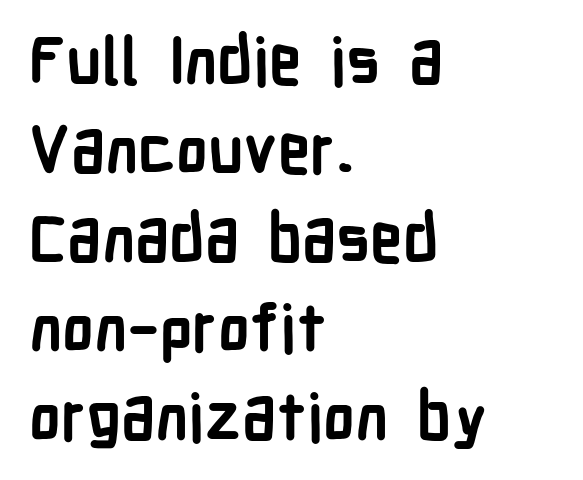
Q: Is the text bold? A: Yes.
Q: Is the text italic (slanted)? A: No, it is upright.
Q: Is the typeface a serif or a sans-serif typeface? A: Sans-serif.
Q: Is the text underlined? A: No.
Q: How is the paragraph aligned? A: Left-aligned.
Q: Is the spacing between letters normal or unusually wide? A: Normal.
Q: Is the spacing between lines tight, normal or loose? A: Normal.
Q: Width (condensed, normal, or wide)? A: Condensed.
Q: Stroke contrast? A: Low.
Q: x-height? A: Medium.
Q: Monospaced? A: No.
